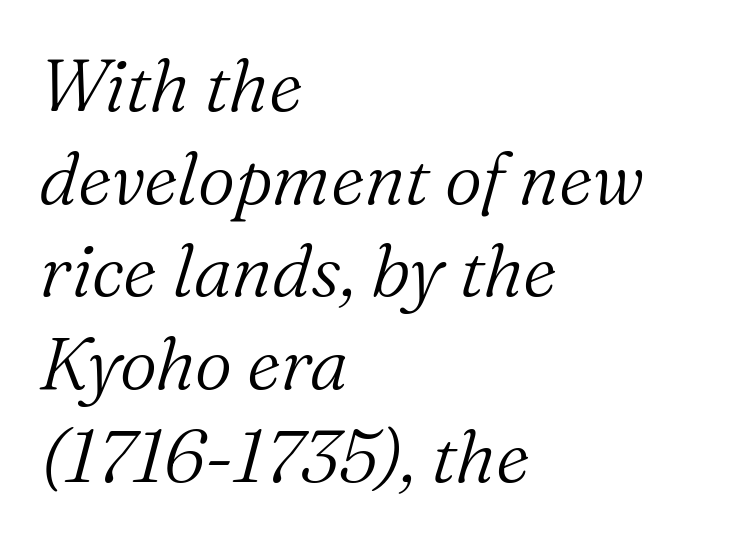
{"serif": "yes", "italic": "yes", "lean": "right", "slant_degrees": 16, "bold": "no", "weight": "light", "width": "normal", "stroke_contrast": "medium", "x_height": "medium", "monospaced": "no", "underline": "no", "align": "left", "line_spacing": "normal", "line_spacing_ratio": 1.27, "letter_spacing": "normal", "letter_spacing_em": 0.0, "glyph_px": 73}
